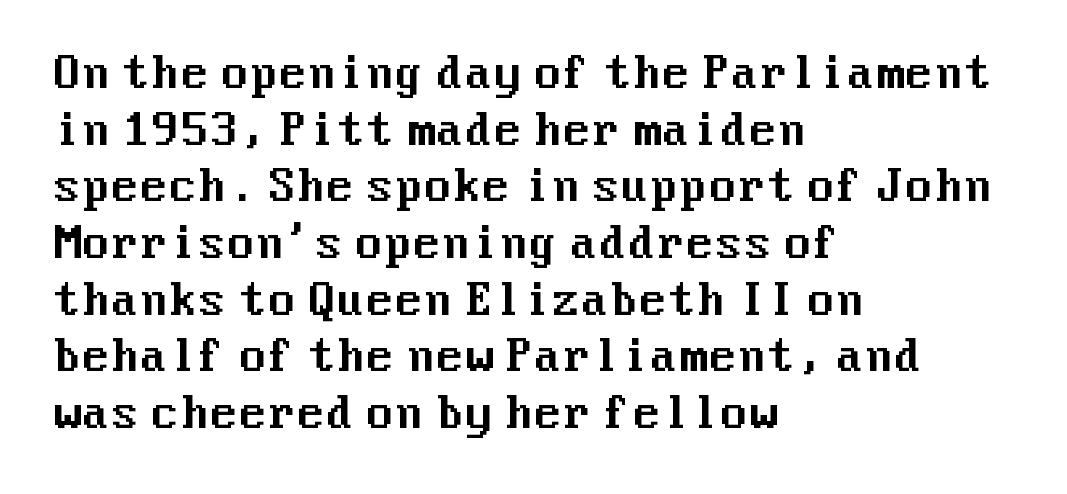
A sans-serif font was chosen for this passage. Line beginnings align vertically; line endings do not. Vertical strokes here are truly vertical. Glyph-to-glyph distance matches everyday printed text.
